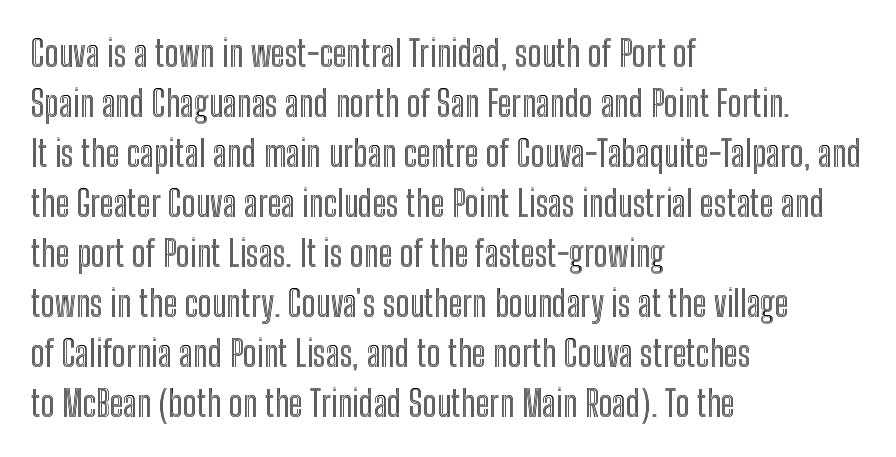
{"italic": "no", "width": "condensed", "x_height": "medium", "monospaced": "no", "underline": "no", "align": "left", "line_spacing": "normal", "line_spacing_ratio": 1.39, "letter_spacing": "normal", "letter_spacing_em": 0.0, "glyph_px": 36}
